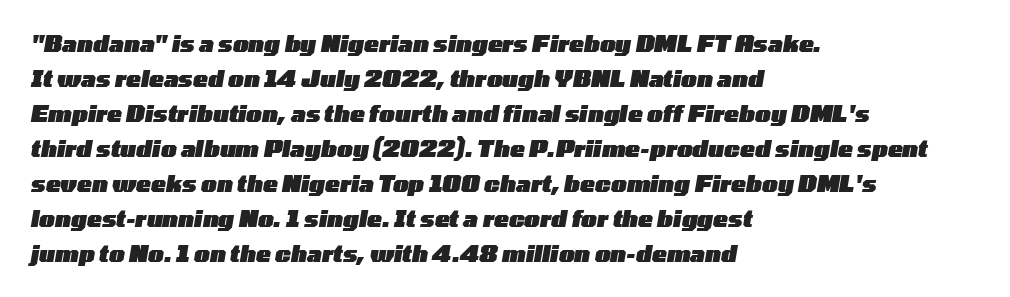
You'd pick this weight for a headline — it's a proper bold. These lines stack with their left ends in a neat column. Evenly set lines give the paragraph a standard silhouette. Spacing between characters is what you'd get straight out of the box. Honestly, there is no underline to notice here at all.
